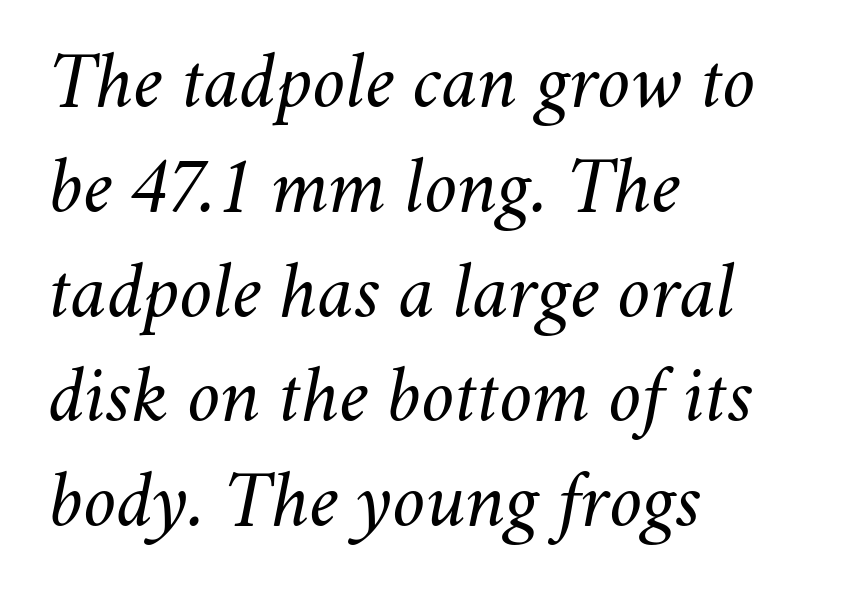
Q: Is the text bold? A: No.
Q: Is the text italic (slanted)? A: Yes, it leans right by about 11 degrees.
Q: Is the text underlined? A: No.
Q: How is the paragraph aligned? A: Left-aligned.
Q: Is the spacing between letters normal or unusually wide? A: Normal.
Q: Is the spacing between lines tight, normal or loose? A: Normal.
Q: Width (condensed, normal, or wide)? A: Normal.
Q: Stroke contrast? A: Medium.
Q: x-height? A: Small.
Q: Monospaced? A: No.
